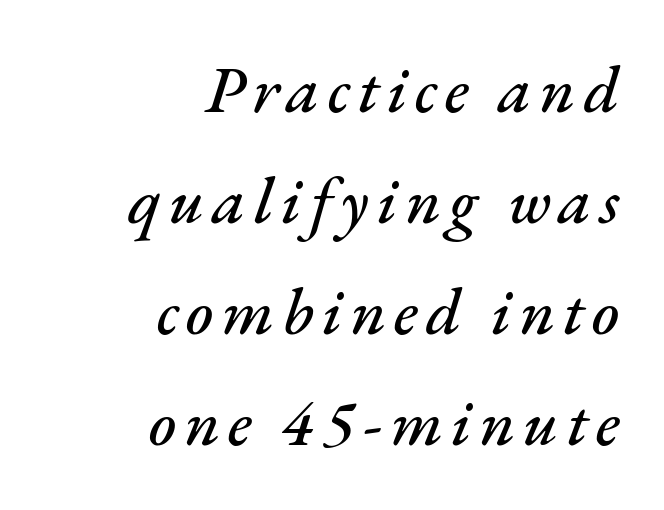
Q: Is the text italic (slanted)? A: Yes, it leans right by about 17 degrees.
Q: Is the text underlined? A: No.
Q: How is the paragraph aligned? A: Right-aligned.
Q: Is the spacing between lines tight, normal or loose? A: Normal.
Q: Width (condensed, normal, or wide)? A: Normal.
Q: Stroke contrast? A: Medium.
Q: x-height? A: Small.
Q: Monospaced? A: No.
